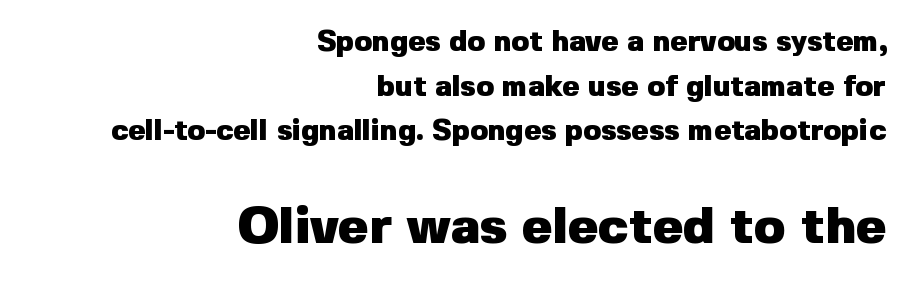
Q: Is the text bold? A: Yes.
Q: Is the text italic (slanted)? A: No, it is upright.
Q: Is the typeface a serif or a sans-serif typeface? A: Sans-serif.
Q: Is the text underlined? A: No.
Q: How is the paragraph aligned? A: Right-aligned.
Q: Is the spacing between letters normal or unusually wide? A: Normal.
Q: Is the spacing between lines tight, normal or loose? A: Normal.
Q: Which block of text is set in a larger size, the first (top) or the second (bottom)? A: The second (bottom) one.
Q: Width (condensed, normal, or wide)? A: Normal.
Q: Stroke contrast? A: Low.
Q: x-height? A: Medium.
Q: Monospaced? A: No.
